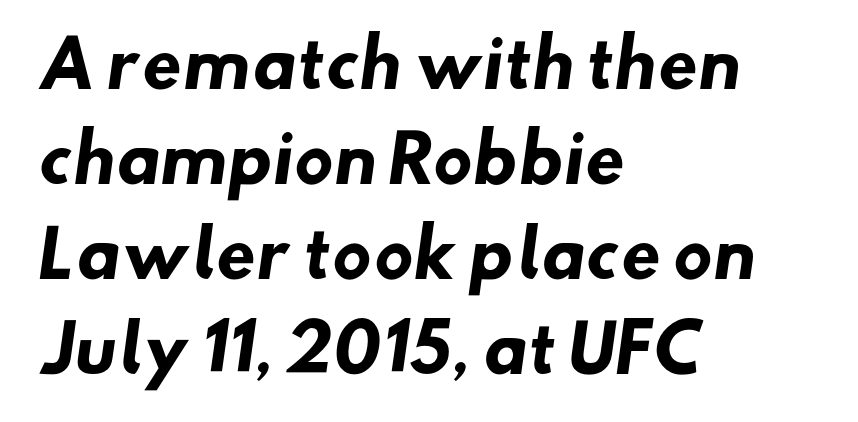
The image shows 65 px heavy sans-serif type; set left-aligned, normal line spacing (1.46x), normal letter spacing, not underlined; low stroke contrast and a small x-height.
